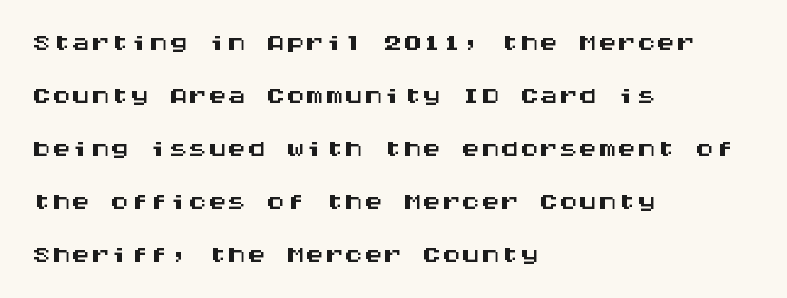
Q: Is the text italic (slanted)? A: No, it is upright.
Q: Is the typeface a serif or a sans-serif typeface? A: Sans-serif.
Q: Is the text underlined? A: No.
Q: How is the paragraph aligned? A: Left-aligned.
Q: Is the spacing between letters normal or unusually wide? A: Normal.
Q: Is the spacing between lines tight, normal or loose? A: Normal.
Q: Width (condensed, normal, or wide)? A: Wide.
Q: Stroke contrast? A: Medium.
Q: x-height? A: Large.
Q: Monospaced? A: Yes.
